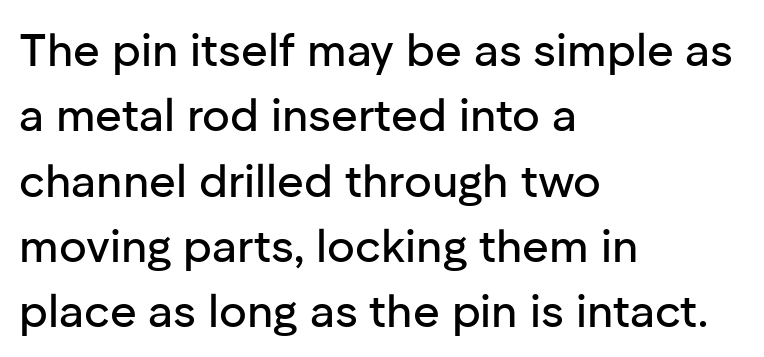
Q: Is the text italic (slanted)? A: No, it is upright.
Q: Is the typeface a serif or a sans-serif typeface? A: Sans-serif.
Q: Is the text underlined? A: No.
Q: How is the paragraph aligned? A: Left-aligned.
Q: Is the spacing between letters normal or unusually wide? A: Normal.
Q: Is the spacing between lines tight, normal or loose? A: Normal.
Q: Width (condensed, normal, or wide)? A: Normal.
Q: Stroke contrast? A: Low.
Q: x-height? A: Medium.
Q: Monospaced? A: No.
